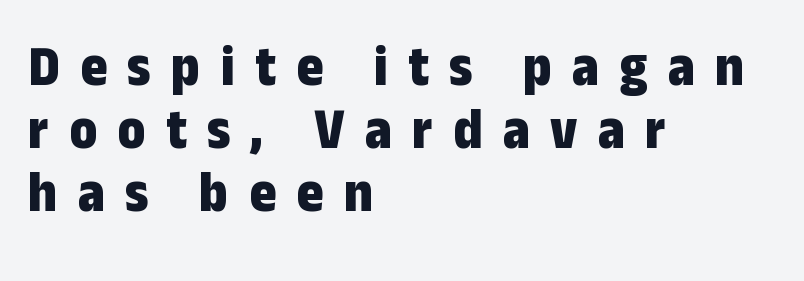
Q: Is the text bold? A: Yes.
Q: Is the text italic (slanted)? A: No, it is upright.
Q: Is the typeface a serif or a sans-serif typeface? A: Sans-serif.
Q: Is the text underlined? A: No.
Q: How is the paragraph aligned? A: Left-aligned.
Q: Is the spacing between letters normal or unusually wide? A: Unusually wide.
Q: Is the spacing between lines tight, normal or loose? A: Tight.
Q: Width (condensed, normal, or wide)? A: Condensed.
Q: Stroke contrast? A: Low.
Q: x-height? A: Medium.
Q: Monospaced? A: No.
